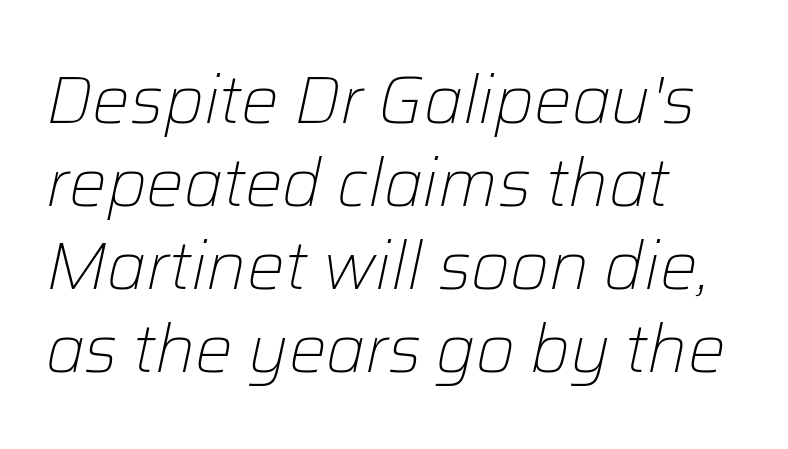
Q: Is the text bold? A: No.
Q: Is the text italic (slanted)? A: Yes, it leans right by about 12 degrees.
Q: Is the text underlined? A: No.
Q: How is the paragraph aligned? A: Left-aligned.
Q: Is the spacing between letters normal or unusually wide? A: Normal.
Q: Width (condensed, normal, or wide)? A: Normal.
Q: Stroke contrast? A: Low.
Q: x-height? A: Medium.
Q: Monospaced? A: No.
